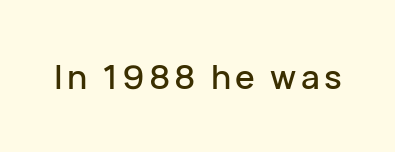
{"serif": "no", "italic": "no", "width": "normal", "stroke_contrast": "low", "x_height": "medium", "monospaced": "no", "underline": "no", "glyph_px": 33}
